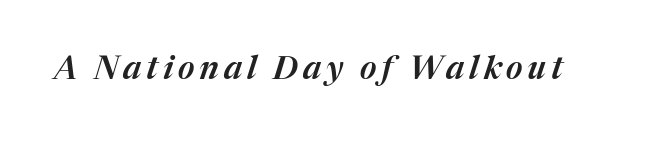
The image shows 32 px text type, italic (leaning right); set not underlined; medium stroke contrast and a medium x-height.
